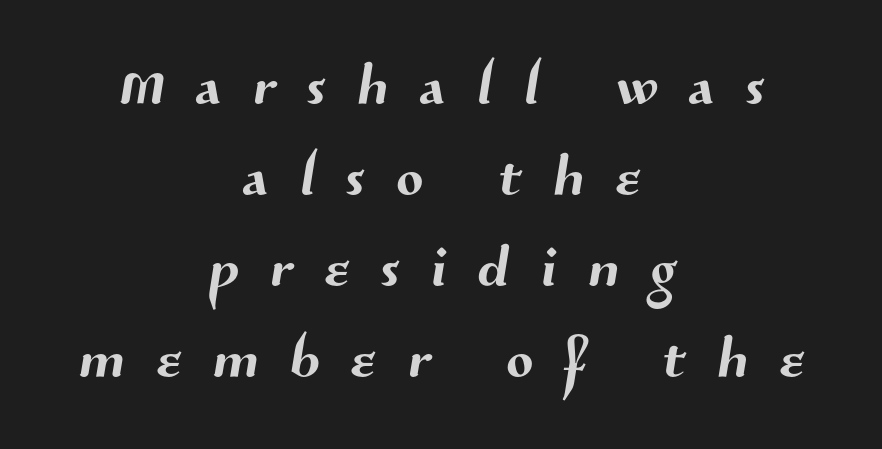
Leftover space on each line is divided equally before and after the words. Looks like regular typesetting: each glyph gets only the width it needs. Has an underline been added? It has not. Tightly led — the rows are bunched. The letters are spread apart with noticeably loose tracking. Stroke terminals: plain, sans-serif.
